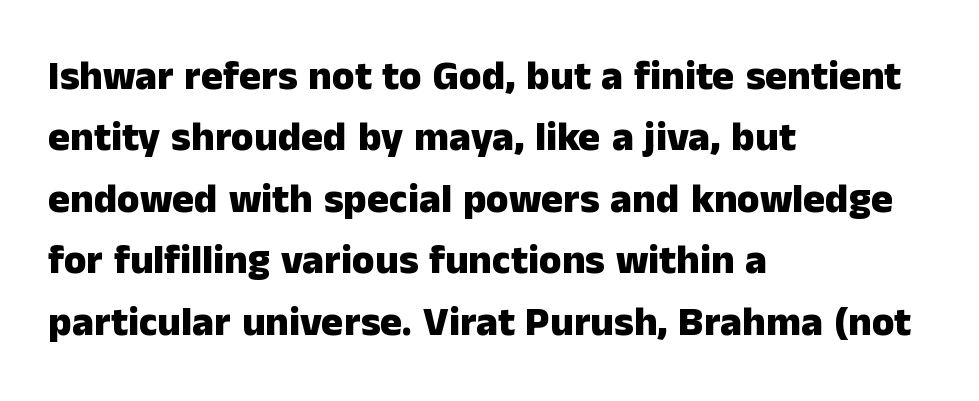
The image shows 41 px heavy sans-serif type, upright; set left-aligned, normal line spacing (1.5x), normal letter spacing, not underlined; low stroke contrast and a medium x-height.
